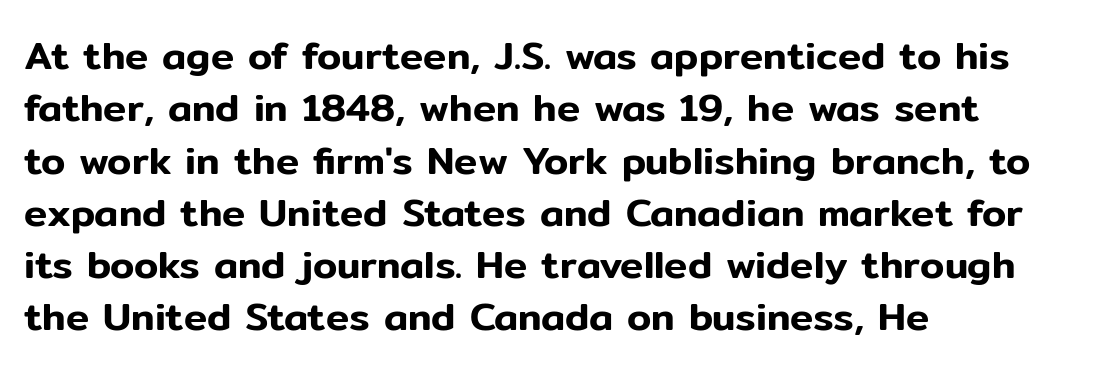
The image shows 39 px sans-serif type, upright; set left-aligned, normal line spacing (1.34x), normal letter spacing, not underlined; low stroke contrast and a medium x-height.
